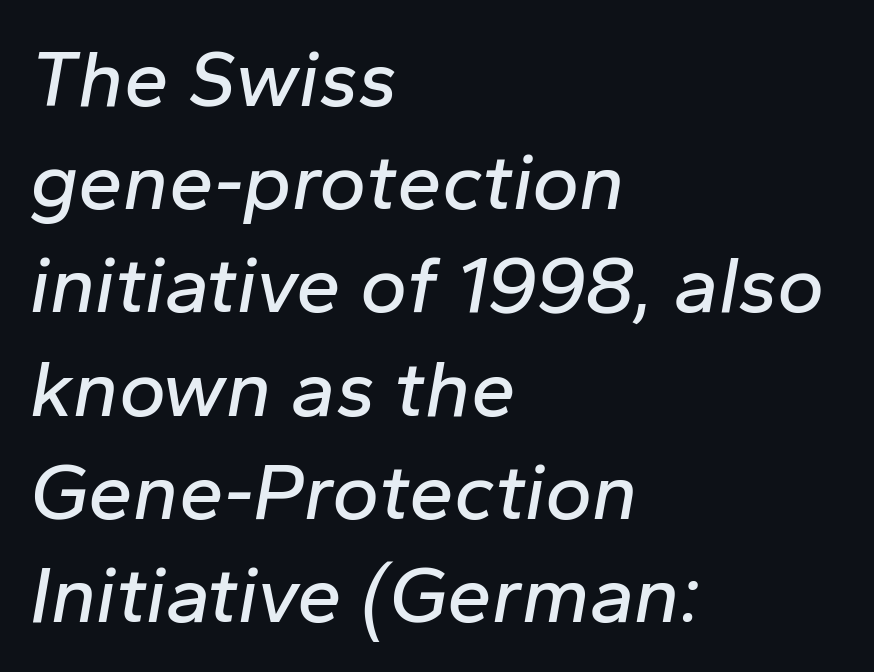
The image shows 80 px text type, italic (leaning right); set left-aligned, normal line spacing (1.29x), normal letter spacing, not underlined; low stroke contrast and a medium x-height.
